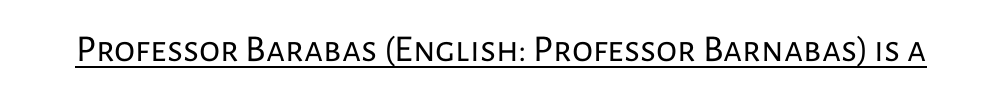
{"serif": "no", "italic": "no", "bold": "no", "weight": "regular", "width": "normal", "stroke_contrast": "low", "x_height": "medium", "monospaced": "no", "underline": "yes", "letter_spacing": "normal", "letter_spacing_em": 0.0, "glyph_px": 38}
